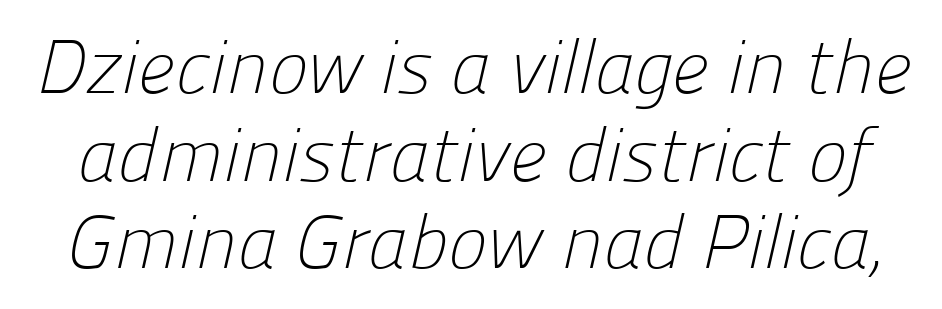
The image shows 75 px light sans-serif type; set line spacing 1.17x, normal letter spacing, not underlined; low stroke contrast and a medium x-height.
